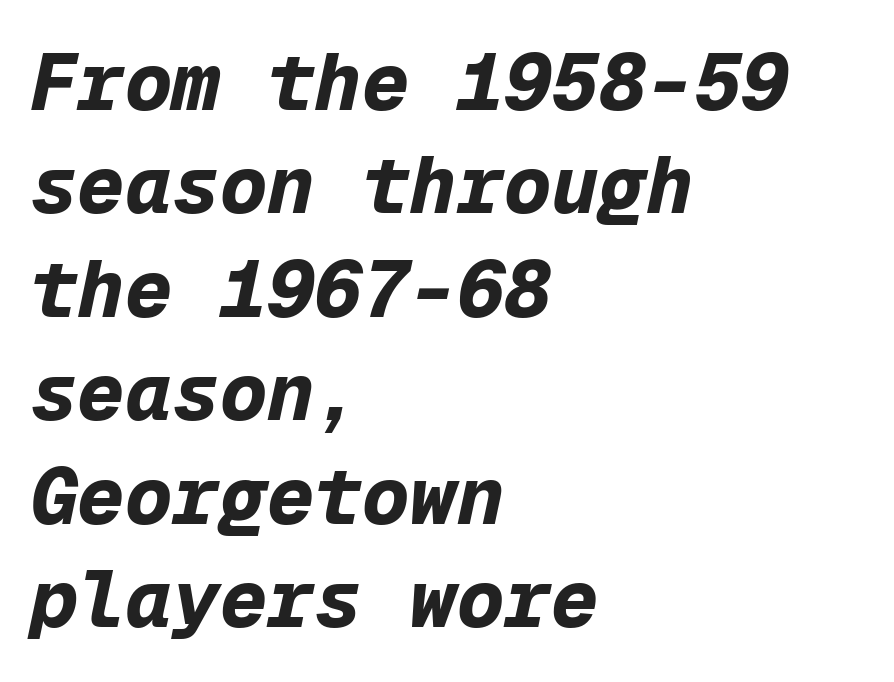
The rendering uses a moderate line-height, typical for paragraphs. Every row of glyphs begins at an identical x-position on the left. Monospaced: the letters line up in strict vertical columns. Is the type bold? Yes — the strokes are clearly thick and heavy. Does the lettering tilt? It does — this is italic. Check under the words: just untouched page.
